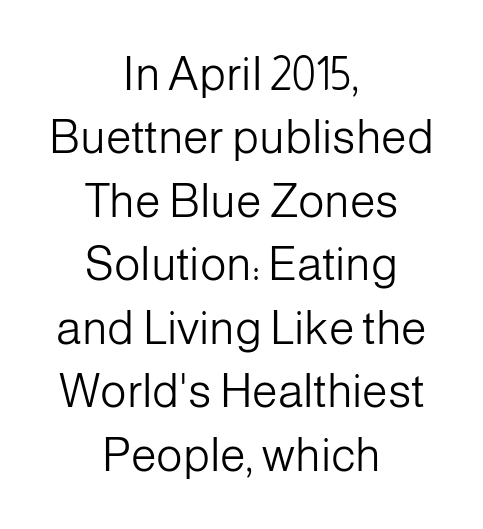
Q: Is the text bold? A: No.
Q: Is the text italic (slanted)? A: No, it is upright.
Q: Is the typeface a serif or a sans-serif typeface? A: Sans-serif.
Q: Is the text underlined? A: No.
Q: How is the paragraph aligned? A: Centered.
Q: Is the spacing between letters normal or unusually wide? A: Normal.
Q: Is the spacing between lines tight, normal or loose? A: Normal.
Q: Width (condensed, normal, or wide)? A: Normal.
Q: Stroke contrast? A: Low.
Q: x-height? A: Medium.
Q: Monospaced? A: No.
